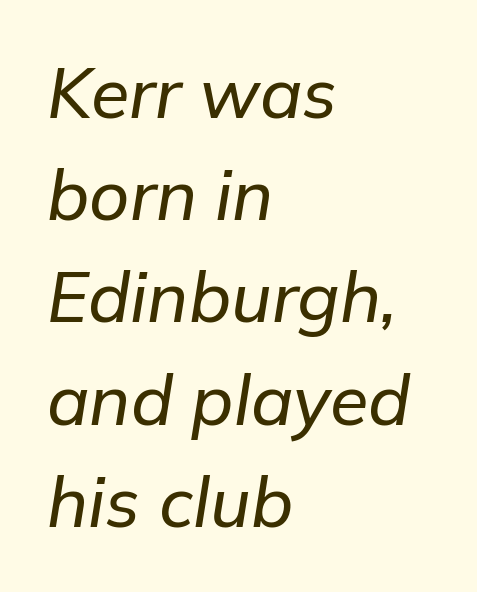
The space between consecutive lines is moderate. Letter spacing: default. The lettering tilts uniformly, giving the passage an italic look. Varying glyph widths throughout — classic text-font behaviour.
